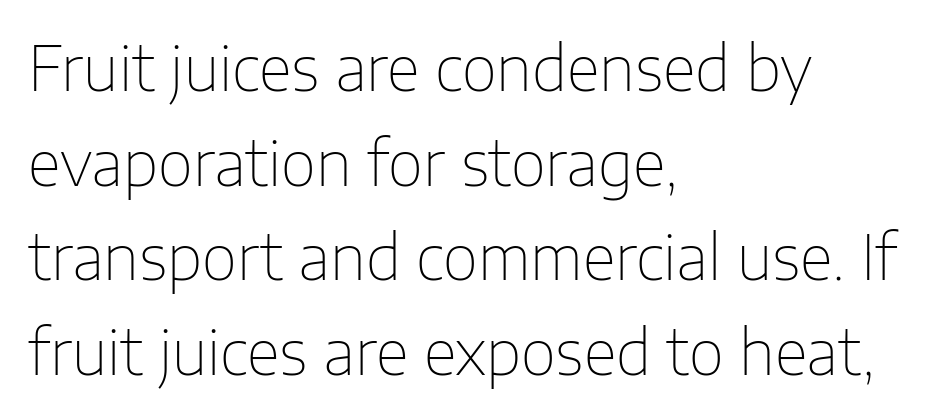
{"serif": "no", "italic": "no", "bold": "no", "weight": "thin", "width": "normal", "stroke_contrast": "low", "x_height": "medium", "monospaced": "no", "underline": "no", "align": "left", "line_spacing": "normal", "line_spacing_ratio": 1.55, "letter_spacing": "normal", "letter_spacing_em": 0.0, "glyph_px": 61}
